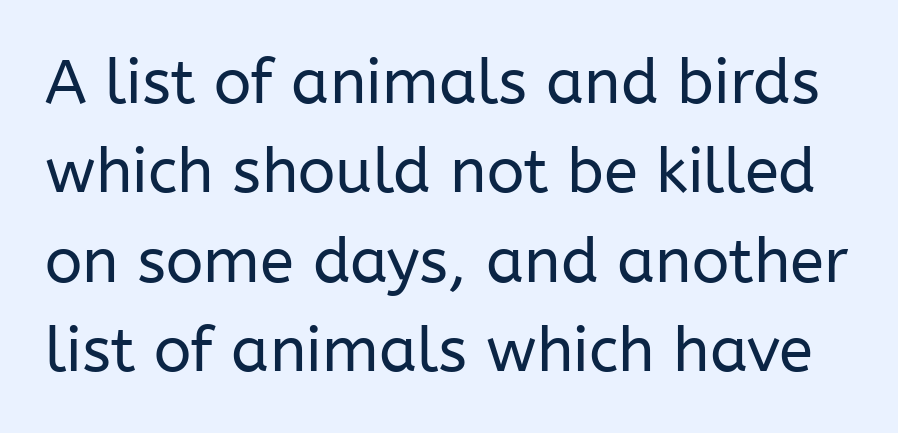
Q: Is the text bold? A: No.
Q: Is the text italic (slanted)? A: No, it is upright.
Q: Is the typeface a serif or a sans-serif typeface? A: Sans-serif.
Q: Is the text underlined? A: No.
Q: Is the spacing between letters normal or unusually wide? A: Normal.
Q: Is the spacing between lines tight, normal or loose? A: Normal.
Q: Width (condensed, normal, or wide)? A: Normal.
Q: Stroke contrast? A: Low.
Q: x-height? A: Medium.
Q: Monospaced? A: No.
